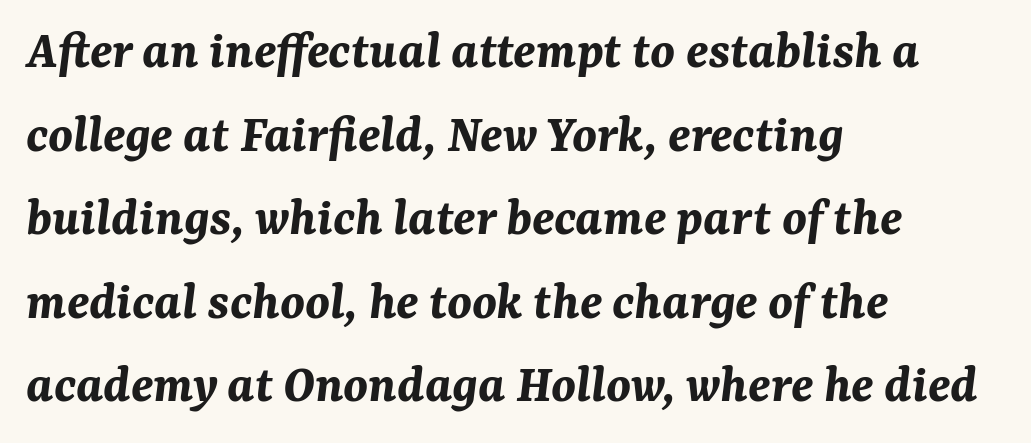
Q: Is the text bold? A: Yes.
Q: Is the text italic (slanted)? A: Yes, it leans right by about 7 degrees.
Q: Is the text underlined? A: No.
Q: How is the paragraph aligned? A: Left-aligned.
Q: Is the spacing between letters normal or unusually wide? A: Normal.
Q: Is the spacing between lines tight, normal or loose? A: Normal.
Q: Width (condensed, normal, or wide)? A: Normal.
Q: Stroke contrast? A: Medium.
Q: x-height? A: Medium.
Q: Monospaced? A: No.
